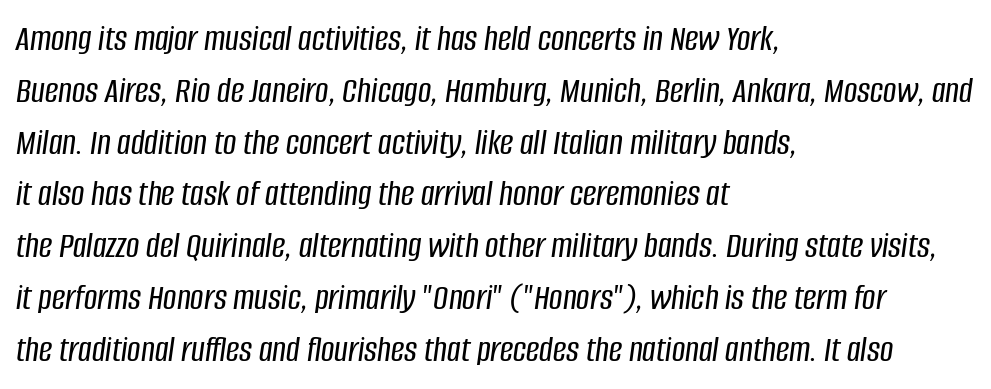
The image shows 37 px condensed type, italic (leaning right); set left-aligned, normal line spacing (1.4x), normal letter spacing, not underlined; low stroke contrast and a large x-height.
